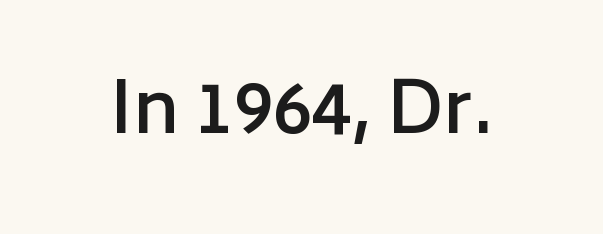
Nothing sits at the stroke ends, so this counts as sans-serif. The sample has been set in demibold, a notch under bold. The axis of the letterforms is exactly vertical. The face used here is proportionally spaced, like ordinary book or web type. Quick note: underline off.
